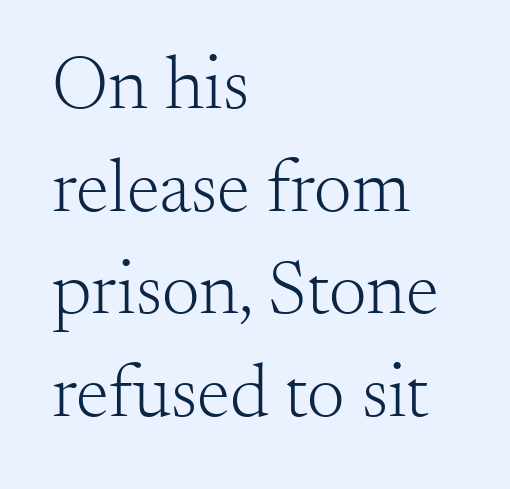
{"serif": "yes", "italic": "no", "bold": "no", "weight": "light", "width": "normal", "stroke_contrast": "medium", "x_height": "small", "monospaced": "no", "underline": "no", "align": "left", "line_spacing": "normal", "line_spacing_ratio": 1.37, "letter_spacing": "normal", "letter_spacing_em": 0.0, "glyph_px": 75}
